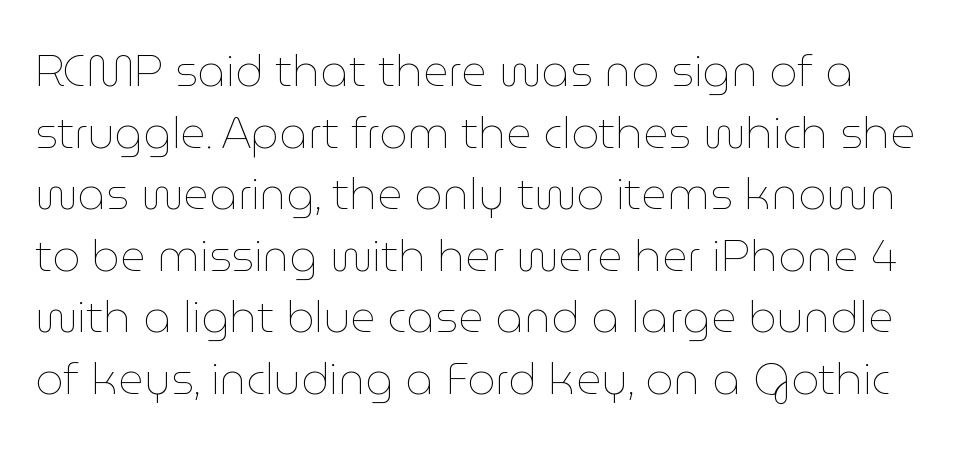
Q: Is the text bold? A: No.
Q: Is the text italic (slanted)? A: No, it is upright.
Q: Is the text underlined? A: No.
Q: Is the spacing between letters normal or unusually wide? A: Normal.
Q: Is the spacing between lines tight, normal or loose? A: Normal.
Q: Width (condensed, normal, or wide)? A: Normal.
Q: Stroke contrast? A: Low.
Q: x-height? A: Medium.
Q: Monospaced? A: No.
